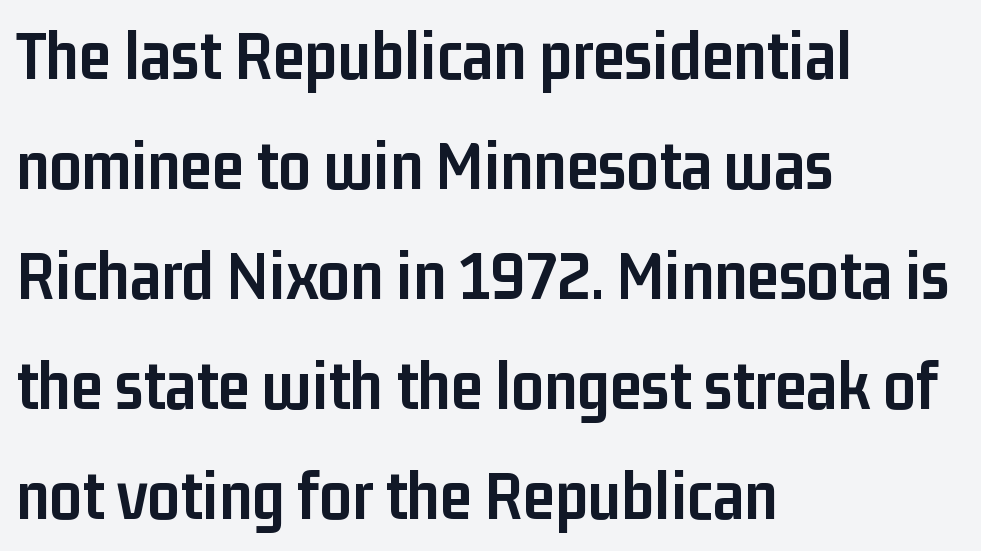
Q: Is the text bold? A: Yes.
Q: Is the text italic (slanted)? A: No, it is upright.
Q: Is the typeface a serif or a sans-serif typeface? A: Sans-serif.
Q: Is the text underlined? A: No.
Q: How is the paragraph aligned? A: Left-aligned.
Q: Is the spacing between letters normal or unusually wide? A: Normal.
Q: Is the spacing between lines tight, normal or loose? A: Normal.
Q: Width (condensed, normal, or wide)? A: Condensed.
Q: Stroke contrast? A: Low.
Q: x-height? A: Medium.
Q: Monospaced? A: No.
